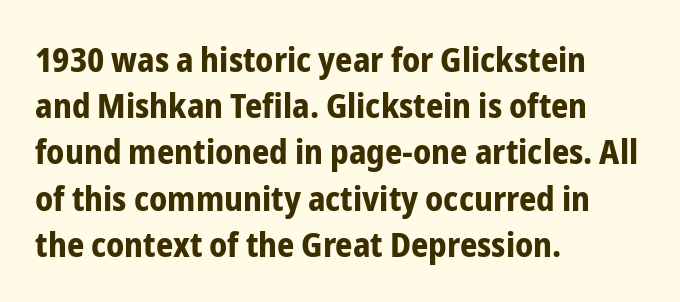
{"serif": "no", "italic": "no", "bold": "yes", "weight": "bold", "width": "condensed", "stroke_contrast": "low", "x_height": "medium", "monospaced": "no", "underline": "no", "align": "left", "line_spacing": "normal", "line_spacing_ratio": 1.36, "letter_spacing": "normal", "letter_spacing_em": 0.0, "glyph_px": 34}
